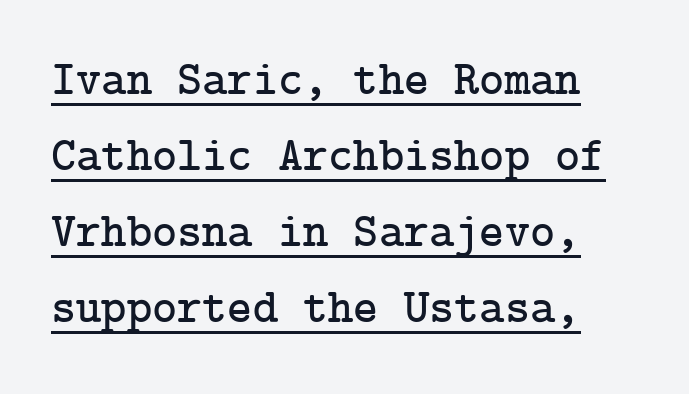
Q: Is the text italic (slanted)? A: No, it is upright.
Q: Is the typeface a serif or a sans-serif typeface? A: Serif.
Q: Is the text underlined? A: Yes.
Q: Is the spacing between letters normal or unusually wide? A: Normal.
Q: Is the spacing between lines tight, normal or loose? A: Normal.
Q: Width (condensed, normal, or wide)? A: Normal.
Q: Stroke contrast? A: Low.
Q: x-height? A: Medium.
